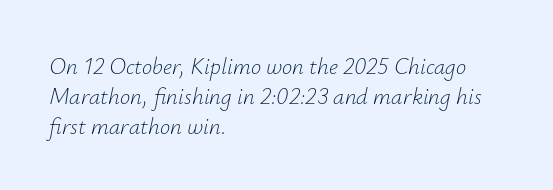
{"italic": "yes", "lean": "right", "slant_degrees": 12, "bold": "no", "underline": "no", "align": "left", "line_spacing": "normal", "line_spacing_ratio": 1.3, "letter_spacing": "normal", "letter_spacing_em": 0.0, "glyph_px": 23}
